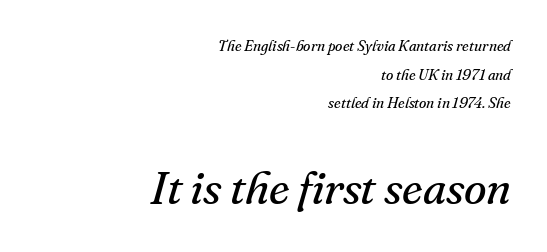
Q: Is the text bold? A: No.
Q: Is the text italic (slanted)? A: Yes, it leans right by about 16 degrees.
Q: Is the typeface a serif or a sans-serif typeface? A: Serif.
Q: Is the text underlined? A: No.
Q: How is the paragraph aligned? A: Right-aligned.
Q: Is the spacing between letters normal or unusually wide? A: Normal.
Q: Is the spacing between lines tight, normal or loose? A: Loose.
Q: Which block of text is set in a larger size, the first (top) or the second (bottom)? A: The second (bottom) one.
Q: Width (condensed, normal, or wide)? A: Normal.
Q: Stroke contrast? A: Medium.
Q: x-height? A: Small.
Q: Monospaced? A: No.
